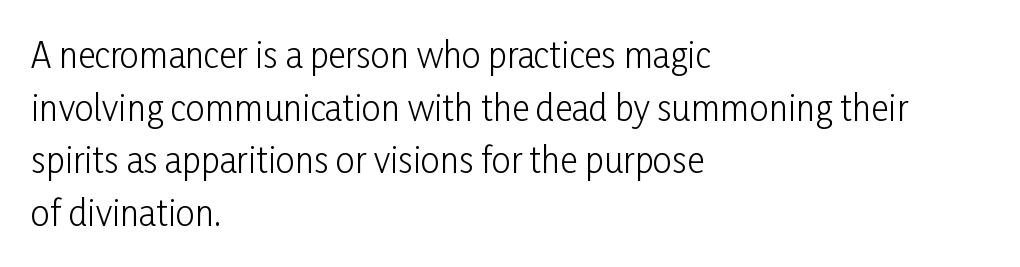
{"serif": "no", "italic": "no", "bold": "no", "weight": "light", "width": "condensed", "stroke_contrast": "low", "x_height": "medium", "monospaced": "no", "underline": "no", "align": "left", "line_spacing": "normal", "line_spacing_ratio": 1.55, "letter_spacing": "normal", "letter_spacing_em": 0.0, "glyph_px": 34}
